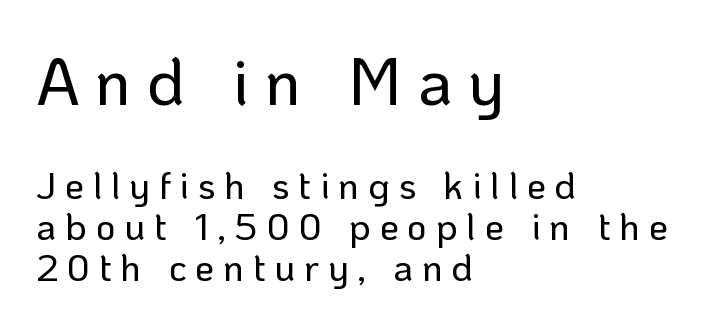
{"serif": "no", "italic": "no", "width": "normal", "stroke_contrast": "low", "x_height": "medium", "monospaced": "no", "underline": "no", "align": "left", "line_spacing": "tight", "line_spacing_ratio": 1.07, "letter_spacing": "wide", "letter_spacing_em": 0.23, "larger_block": "first", "size_ratio": 1.74, "glyph_px": 66}
